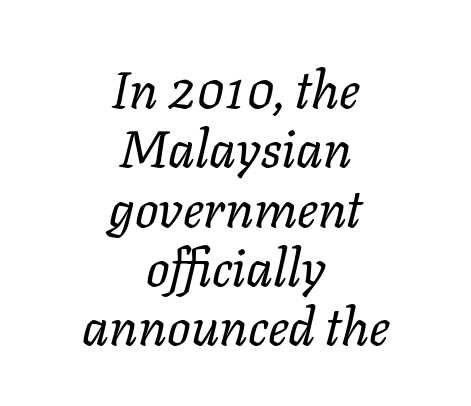
Q: Is the text bold? A: No.
Q: Is the text italic (slanted)? A: Yes, it leans right by about 11 degrees.
Q: Is the text underlined? A: No.
Q: How is the paragraph aligned? A: Centered.
Q: Is the spacing between letters normal or unusually wide? A: Normal.
Q: Is the spacing between lines tight, normal or loose? A: Tight.
Q: Width (condensed, normal, or wide)? A: Normal.
Q: Stroke contrast? A: Low.
Q: x-height? A: Medium.
Q: Monospaced? A: No.
